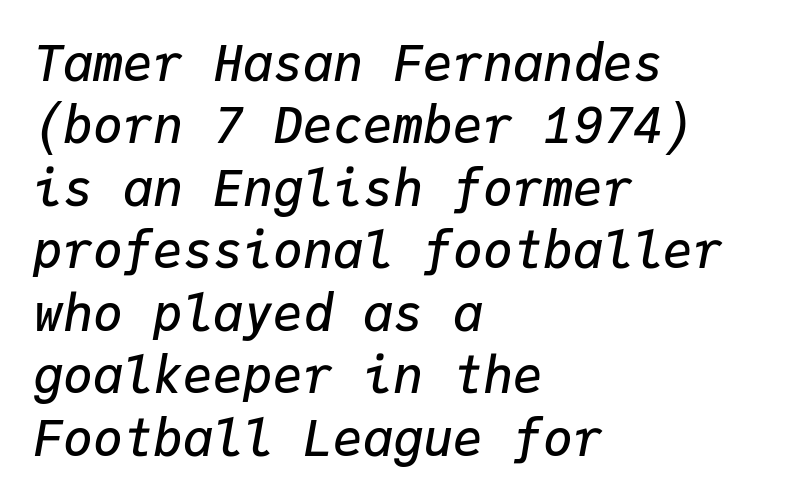
The image shows 50 px semibold type, italic (leaning right), monospaced; set left-aligned, normal line spacing (1.25x), normal letter spacing, not underlined; low stroke contrast and a medium x-height.
